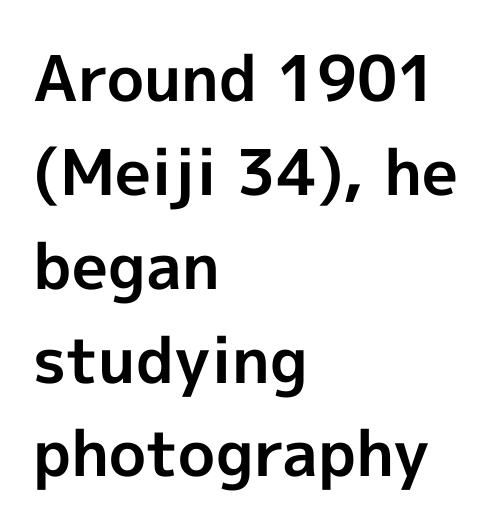
The image shows 63 px bold sans-serif type, upright; set left-aligned, normal line spacing (1.49x), normal letter spacing, not underlined; a medium x-height.
